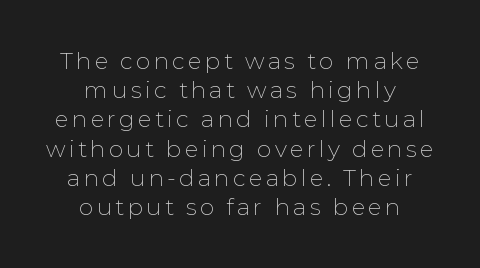
Q: Is the text bold? A: No.
Q: Is the text italic (slanted)? A: No, it is upright.
Q: Is the text underlined? A: No.
Q: How is the paragraph aligned? A: Centered.
Q: Is the spacing between lines tight, normal or loose? A: Normal.
